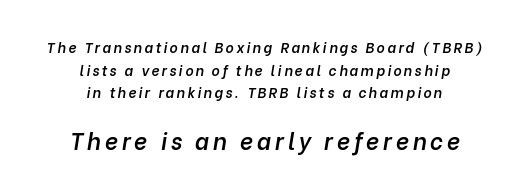
Caption: semibold face, moderately heavy strokes. Normally led — the rows are evenly, conventionally spaced. The rendering enlarges the type as you move from the upper chunk to the lower. Layout note: lines centered. Slant detected: the letters are inclined. The space beneath each line is pristine and unruled.
